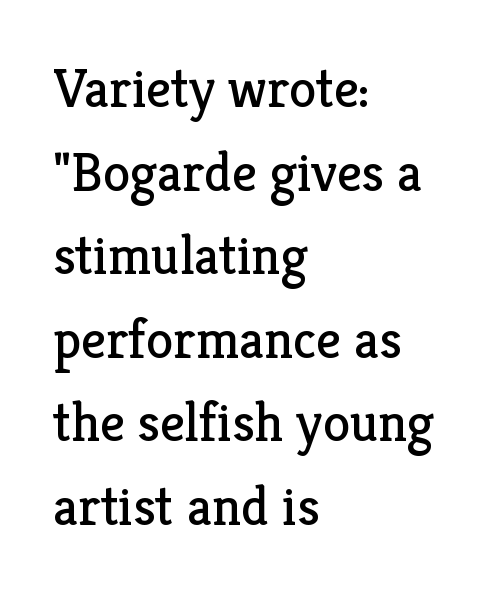
The image shows 55 px regular-weight serif type, upright; set left-aligned, normal line spacing (1.52x), normal letter spacing, not underlined; low stroke contrast and a medium x-height.
